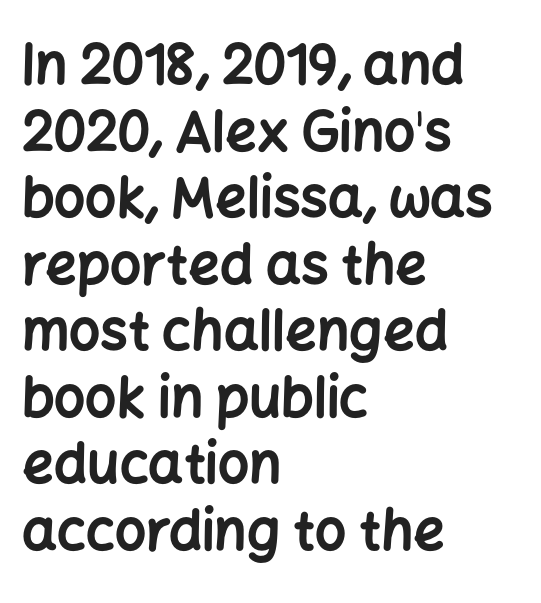
{"serif": "no", "italic": "no", "bold": "yes", "weight": "bold", "width": "normal", "stroke_contrast": "low", "x_height": "medium", "monospaced": "no", "underline": "no", "align": "left", "line_spacing_ratio": 1.21, "letter_spacing": "normal", "letter_spacing_em": 0.0, "glyph_px": 55}
